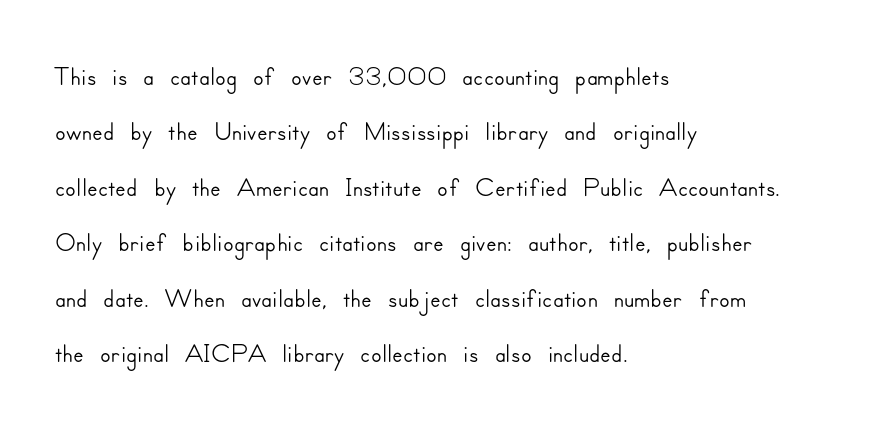
The image shows 39 px sans-serif type, upright; set left-aligned, normal line spacing (1.42x), normal letter spacing, not underlined; low stroke contrast and a small x-height.
